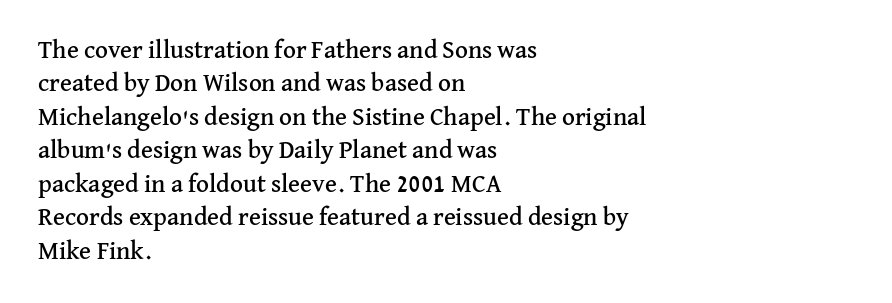
Q: Is the text italic (slanted)? A: No, it is upright.
Q: Is the text underlined? A: No.
Q: How is the paragraph aligned? A: Left-aligned.
Q: Is the spacing between letters normal or unusually wide? A: Normal.
Q: Is the spacing between lines tight, normal or loose? A: Normal.
